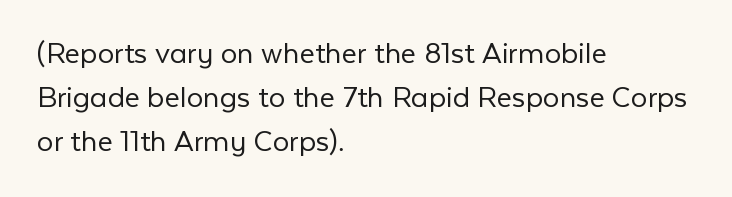
{"serif": "no", "italic": "no", "bold": "no", "weight": "light", "width": "normal", "stroke_contrast": "low", "x_height": "medium", "monospaced": "no", "underline": "no", "align": "left", "line_spacing": "normal", "line_spacing_ratio": 1.34, "letter_spacing": "normal", "letter_spacing_em": 0.0, "glyph_px": 33}
